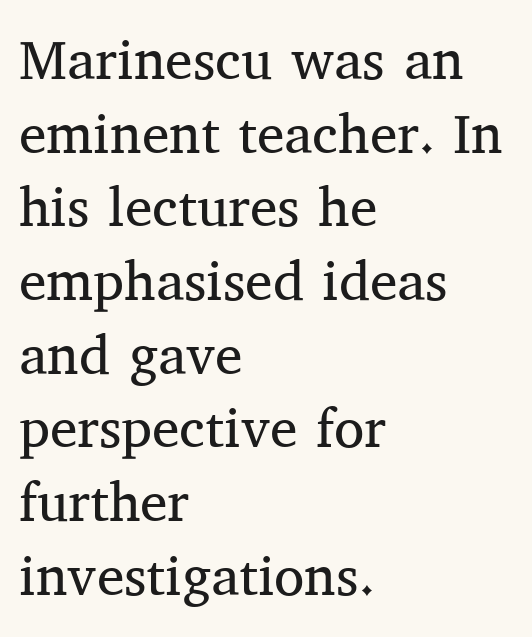
Q: Is the text bold? A: No.
Q: Is the text italic (slanted)? A: No, it is upright.
Q: Is the typeface a serif or a sans-serif typeface? A: Serif.
Q: Is the text underlined? A: No.
Q: How is the paragraph aligned? A: Left-aligned.
Q: Is the spacing between letters normal or unusually wide? A: Normal.
Q: Is the spacing between lines tight, normal or loose? A: Normal.
Q: Width (condensed, normal, or wide)? A: Normal.
Q: Stroke contrast? A: Medium.
Q: x-height? A: Medium.
Q: Monospaced? A: No.
